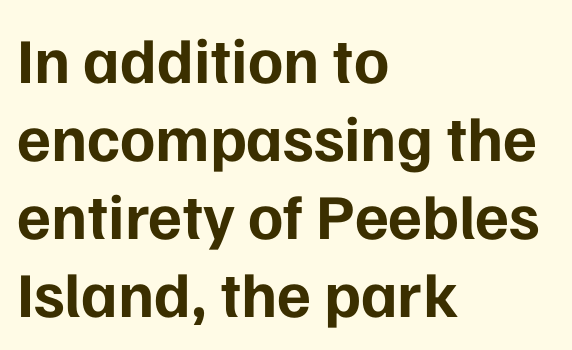
The image shows 64 px bold sans-serif type, upright; set left-aligned, line spacing 1.22x, normal letter spacing, not underlined; low stroke contrast and a medium x-height.
